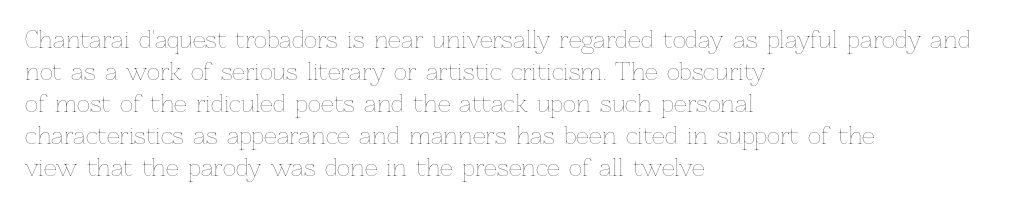
The image shows 23 px text type, upright; set left-aligned, normal line spacing (1.39x), normal letter spacing, not underlined.
